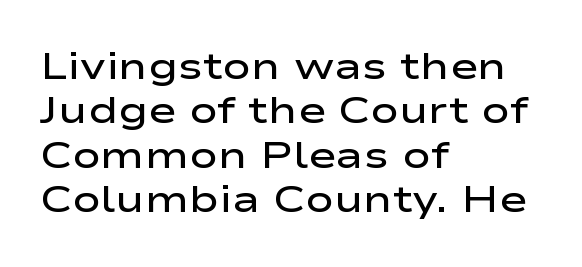
{"serif": "no", "italic": "no", "bold": "semi", "weight": "semibold", "width": "wide", "stroke_contrast": "low", "x_height": "medium", "monospaced": "no", "underline": "no", "align": "left", "line_spacing_ratio": 1.17, "letter_spacing": "normal", "letter_spacing_em": 0.0, "glyph_px": 38}
